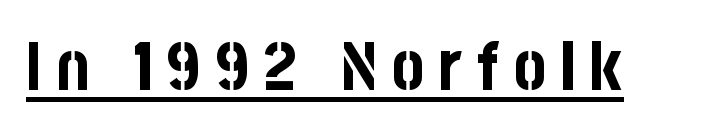
{"serif": "no", "italic": "no", "bold": "yes", "weight": "bold", "width": "condensed", "stroke_contrast": "low", "x_height": "large", "monospaced": "no", "underline": "yes", "letter_spacing": "wide", "letter_spacing_em": 0.21, "glyph_px": 68}
